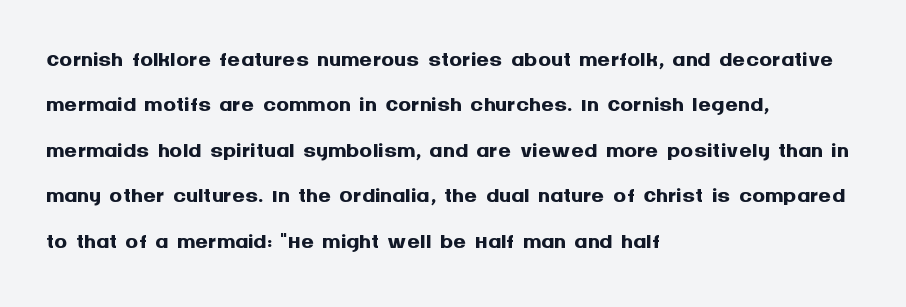
Horizontally, the lines are justified to the leading edge only. Spacing verdict: proportional, widths tailored to each character. The sample has been set heavy, in full bold. Regarding serifs, this sample does without them.
